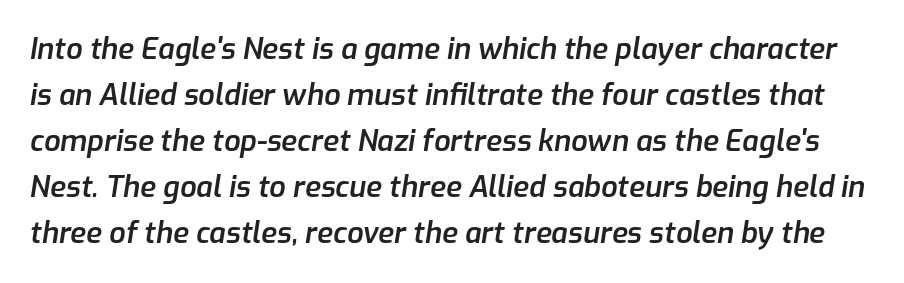
The image shows 29 px semibold type, italic (leaning right); set normal line spacing (1.59x), normal letter spacing, not underlined; low stroke contrast and a medium x-height.
